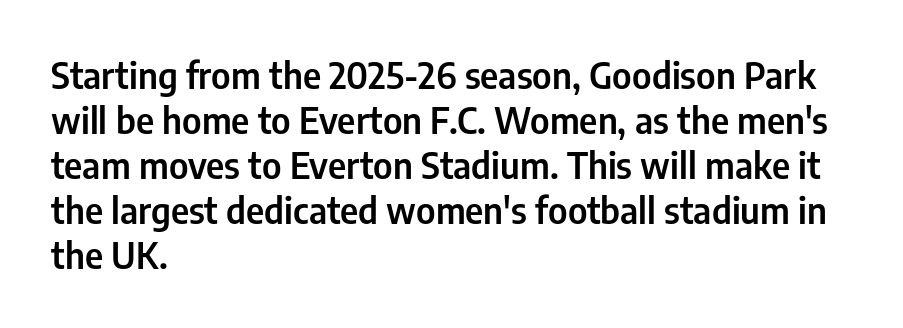
The image shows 36 px condensed sans-serif type, upright; set left-aligned, normal line spacing (1.25x), normal letter spacing, not underlined; low stroke contrast and a medium x-height.
